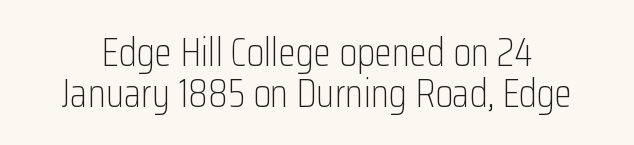
Is there much room between lines? No — they nearly touch. No heavy texture on the line: the type isn't bold. No feet cap the strokes, marking this as sans-serif type. Spacing between characters is what you'd get straight out of the box. A typesetter would call this proportional, since set widths differ per character.
